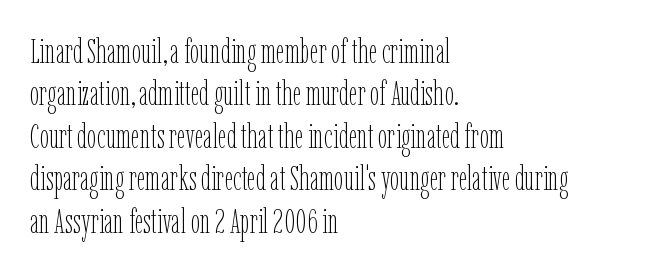
Q: Is the text bold? A: No.
Q: Is the text italic (slanted)? A: No, it is upright.
Q: Is the text underlined? A: No.
Q: How is the paragraph aligned? A: Left-aligned.
Q: Is the spacing between letters normal or unusually wide? A: Normal.
Q: Is the spacing between lines tight, normal or loose? A: Normal.
Q: Width (condensed, normal, or wide)? A: Condensed.
Q: Stroke contrast? A: Low.
Q: x-height? A: Medium.
Q: Monospaced? A: No.
